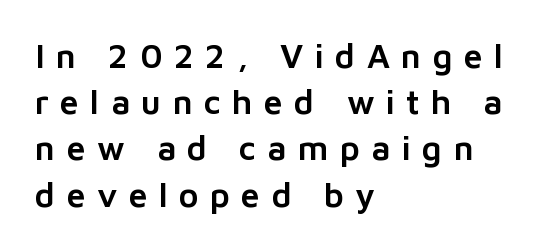
Q: Is the text italic (slanted)? A: No, it is upright.
Q: Is the typeface a serif or a sans-serif typeface? A: Sans-serif.
Q: Is the text underlined? A: No.
Q: How is the paragraph aligned? A: Left-aligned.
Q: Is the spacing between letters normal or unusually wide? A: Unusually wide.
Q: Is the spacing between lines tight, normal or loose? A: Normal.
Q: Width (condensed, normal, or wide)? A: Normal.
Q: Stroke contrast? A: Low.
Q: x-height? A: Medium.
Q: Monospaced? A: No.
